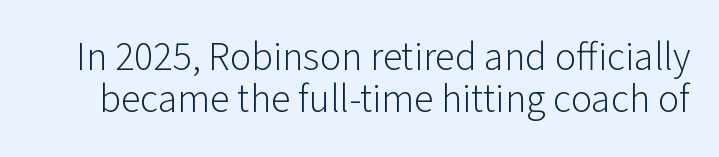
{"serif": "no", "italic": "no", "bold": "no", "weight": "light", "width": "normal", "stroke_contrast": "low", "x_height": "medium", "monospaced": "no", "underline": "no", "line_spacing": "tight", "line_spacing_ratio": 1.04, "letter_spacing": "normal", "letter_spacing_em": 0.0, "glyph_px": 40}
